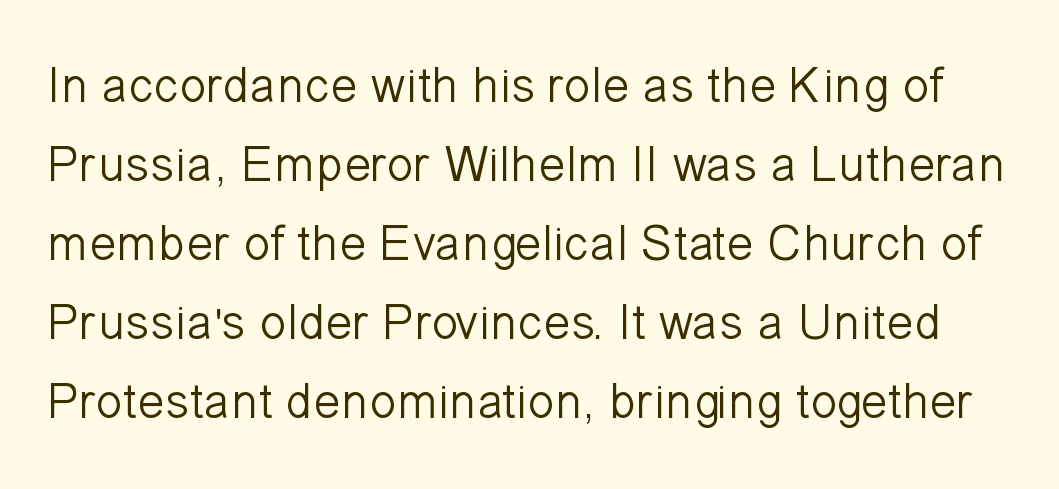
The image shows 50 px light sans-serif type, upright; set normal line spacing (1.58x), normal letter spacing, not underlined; low stroke contrast and a medium x-height.
